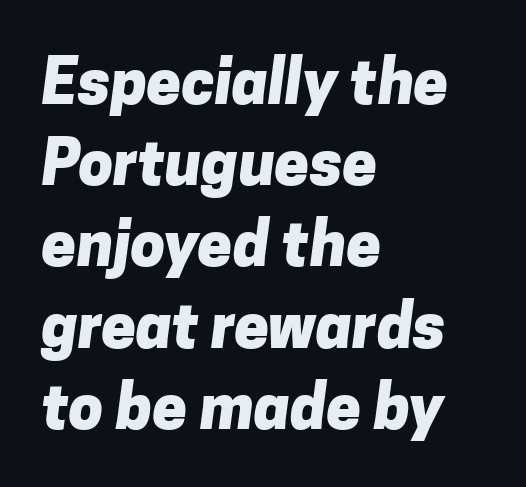
{"serif": "no", "bold": "yes", "weight": "heavy", "width": "normal", "stroke_contrast": "low", "x_height": "medium", "monospaced": "no", "underline": "no", "align": "left", "line_spacing": "normal", "line_spacing_ratio": 1.31, "letter_spacing": "normal", "letter_spacing_em": 0.0, "glyph_px": 62}
